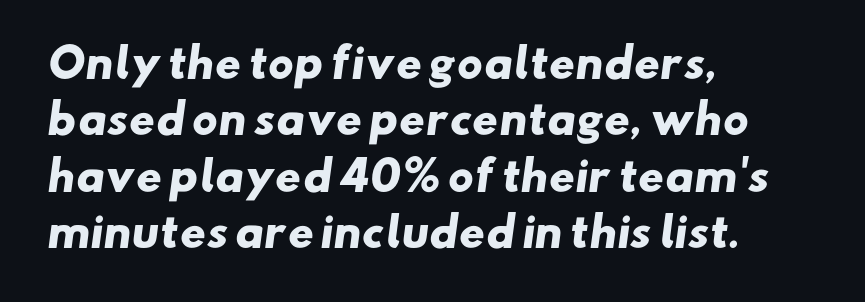
The image shows 40 px heavy, wide sans-serif type; set left-aligned, normal line spacing (1.41x), normal letter spacing, not underlined; low stroke contrast and a small x-height.
